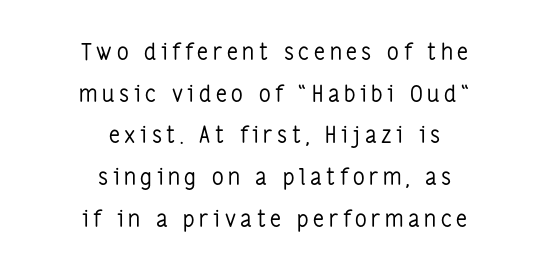
The image shows 23 px text type, upright; set centered, line spacing 1.81x, unusually wide letter spacing (+0.2 em), not underlined.
